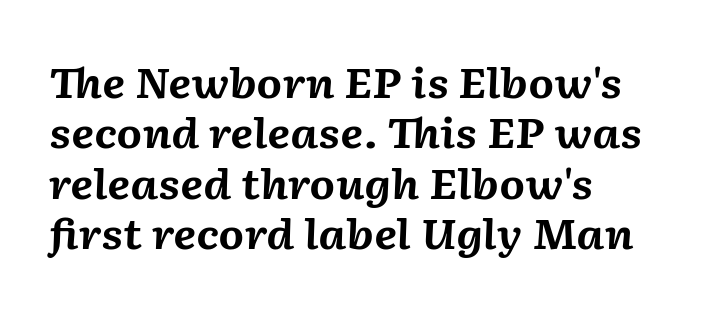
Q: Is the text bold? A: Yes.
Q: Is the text italic (slanted)? A: Yes, it leans right by about 2 degrees.
Q: Is the text underlined? A: No.
Q: How is the paragraph aligned? A: Left-aligned.
Q: Is the spacing between letters normal or unusually wide? A: Normal.
Q: Width (condensed, normal, or wide)? A: Normal.
Q: Stroke contrast? A: Medium.
Q: x-height? A: Medium.
Q: Monospaced? A: No.
